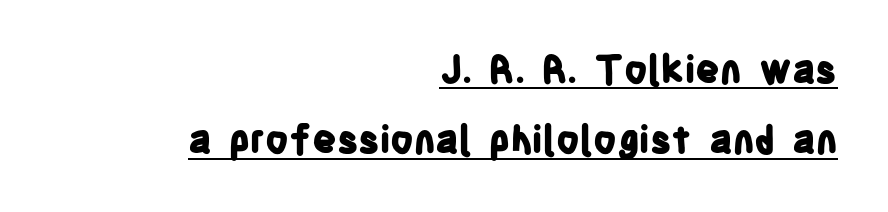
{"serif": "no", "italic": "no", "bold": "yes", "weight": "bold", "width": "condensed", "stroke_contrast": "low", "x_height": "large", "monospaced": "no", "underline": "yes", "align": "right", "line_spacing_ratio": 1.85, "letter_spacing": "normal", "letter_spacing_em": 0.0, "glyph_px": 38}
